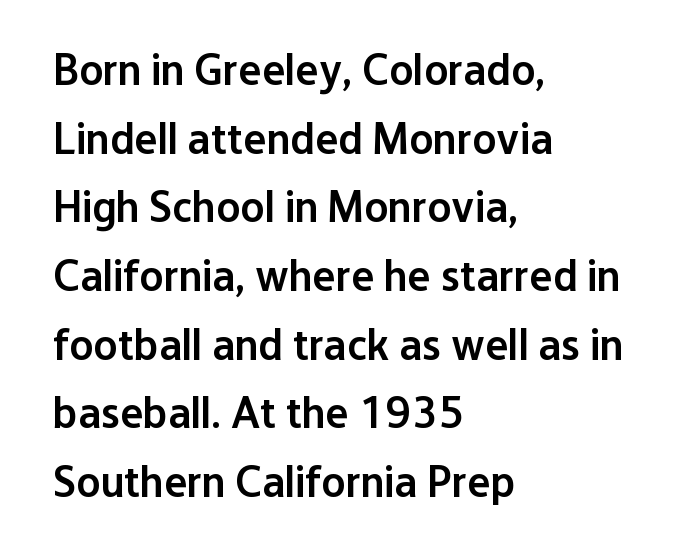
The image shows 44 px semibold sans-serif type, upright; set left-aligned, normal line spacing (1.56x), normal letter spacing, not underlined; low stroke contrast and a medium x-height.
